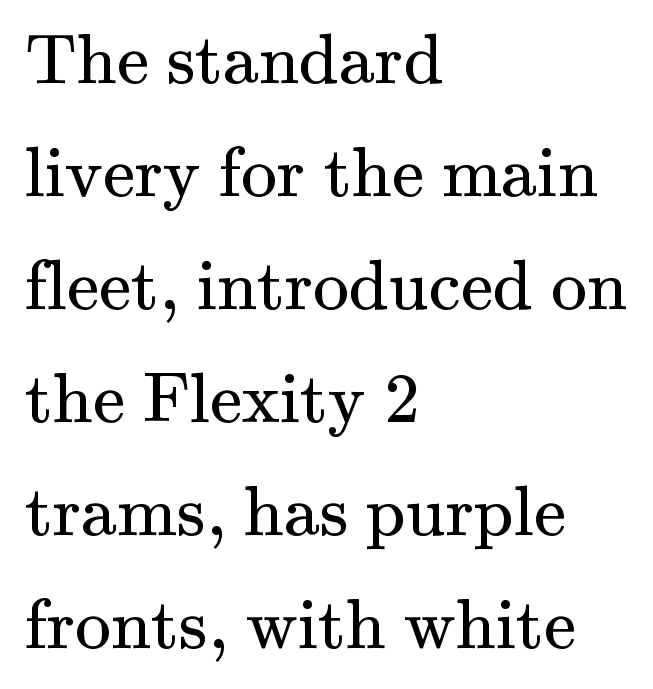
The image shows 72 px regular-weight serif type, upright; set left-aligned, normal line spacing (1.57x), normal letter spacing, not underlined; medium stroke contrast and a small x-height.
